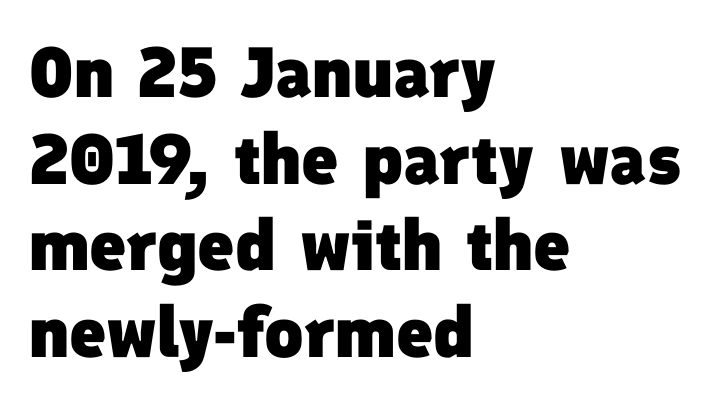
This rendering leaves character spacing at its baseline value. These lines stack with their left ends in a neat column. I'd describe the lettering as bold — thick and assertive. Do the characters align in a grid? No, the font is proportional. The zone under the glyphs is completely vacant. The text was rendered using a sans face with plain stroke endings.
